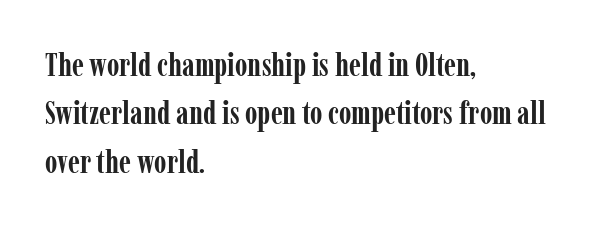
Q: Is the text bold? A: Yes.
Q: Is the text italic (slanted)? A: No, it is upright.
Q: Is the typeface a serif or a sans-serif typeface? A: Serif.
Q: Is the text underlined? A: No.
Q: How is the paragraph aligned? A: Left-aligned.
Q: Is the spacing between letters normal or unusually wide? A: Normal.
Q: Is the spacing between lines tight, normal or loose? A: Normal.
Q: Width (condensed, normal, or wide)? A: Condensed.
Q: Stroke contrast? A: Low.
Q: x-height? A: Medium.
Q: Monospaced? A: No.
